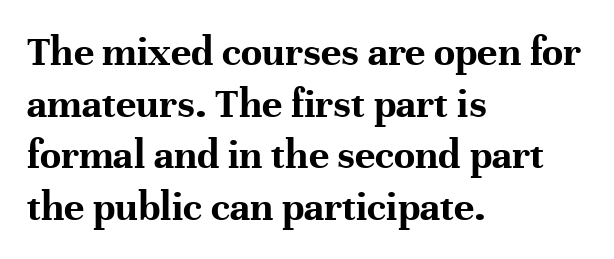
In terms of letterform style, serifs are clearly present. The specimen reads as upright at a glance. Each word holds together tightly as a unit, with standard inter-letter gaps. Where is the straight margin? On the left. Here the designer chose a conventional face with non-uniform glyph widths.
